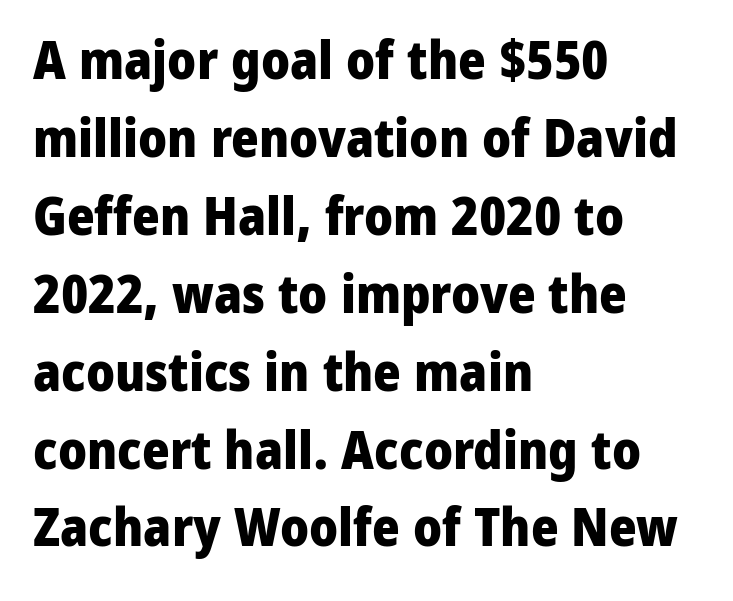
Q: Is the text bold? A: Yes.
Q: Is the text italic (slanted)? A: No, it is upright.
Q: Is the typeface a serif or a sans-serif typeface? A: Sans-serif.
Q: Is the text underlined? A: No.
Q: How is the paragraph aligned? A: Left-aligned.
Q: Is the spacing between letters normal or unusually wide? A: Normal.
Q: Is the spacing between lines tight, normal or loose? A: Normal.
Q: Width (condensed, normal, or wide)? A: Normal.
Q: Stroke contrast? A: Low.
Q: x-height? A: Medium.
Q: Monospaced? A: No.
